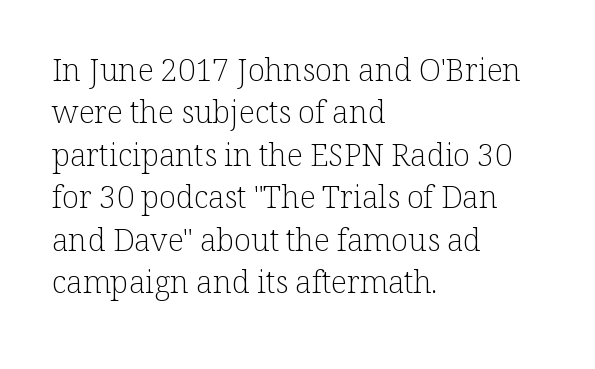
Q: Is the text bold? A: No.
Q: Is the text italic (slanted)? A: No, it is upright.
Q: Is the typeface a serif or a sans-serif typeface? A: Serif.
Q: Is the text underlined? A: No.
Q: How is the paragraph aligned? A: Left-aligned.
Q: Is the spacing between letters normal or unusually wide? A: Normal.
Q: Is the spacing between lines tight, normal or loose? A: Normal.
Q: Width (condensed, normal, or wide)? A: Normal.
Q: Stroke contrast? A: Low.
Q: x-height? A: Medium.
Q: Monospaced? A: No.
